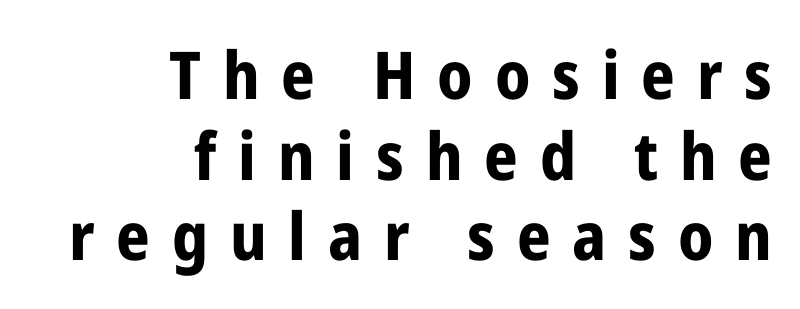
Q: Is the text bold? A: Yes.
Q: Is the text italic (slanted)? A: No, it is upright.
Q: Is the typeface a serif or a sans-serif typeface? A: Sans-serif.
Q: Is the text underlined? A: No.
Q: How is the paragraph aligned? A: Right-aligned.
Q: Is the spacing between letters normal or unusually wide? A: Unusually wide.
Q: Width (condensed, normal, or wide)? A: Condensed.
Q: Stroke contrast? A: Low.
Q: x-height? A: Medium.
Q: Monospaced? A: No.
